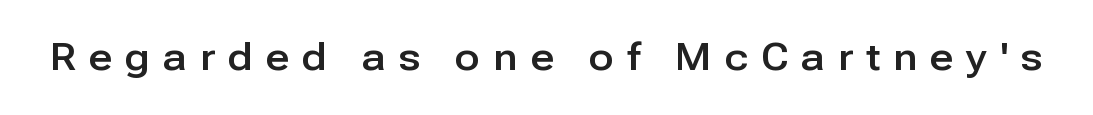
Q: Is the text italic (slanted)? A: No, it is upright.
Q: Is the typeface a serif or a sans-serif typeface? A: Sans-serif.
Q: Is the text underlined? A: No.
Q: Is the spacing between letters normal or unusually wide? A: Unusually wide.
Q: Width (condensed, normal, or wide)? A: Normal.
Q: Stroke contrast? A: Low.
Q: x-height? A: Medium.
Q: Monospaced? A: No.
